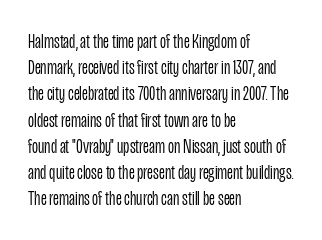
Does extra space separate the letters? No, they use regular spacing. Layout note: lines flush left. The area under the type is left untouched. This reads as an unemphasized weight, regular at the heaviest. This is roman type, the default non-slanted kind. Vertical spacing — default.
